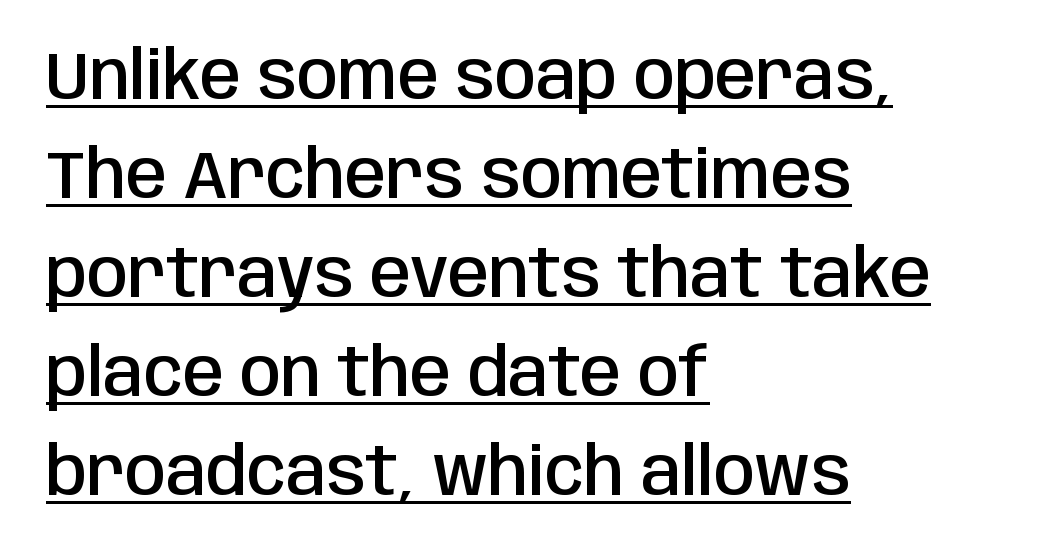
{"serif": "no", "italic": "no", "bold": "semi", "weight": "semibold", "width": "condensed", "stroke_contrast": "low", "x_height": "large", "monospaced": "no", "underline": "yes", "align": "left", "line_spacing": "normal", "line_spacing_ratio": 1.5, "letter_spacing": "normal", "letter_spacing_em": 0.0, "glyph_px": 66}
